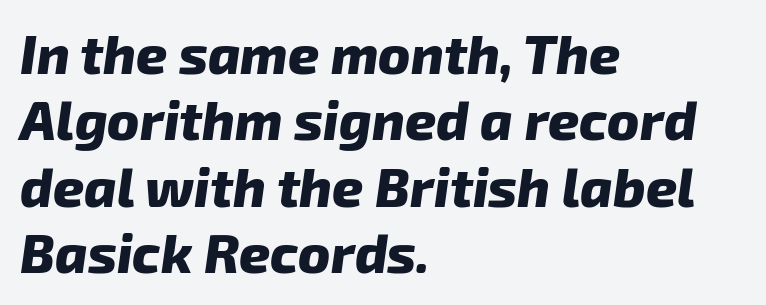
The image shows 54 px heavy type, italic (leaning right); set left-aligned, line spacing 1.23x, normal letter spacing, not underlined; low stroke contrast and a medium x-height.
